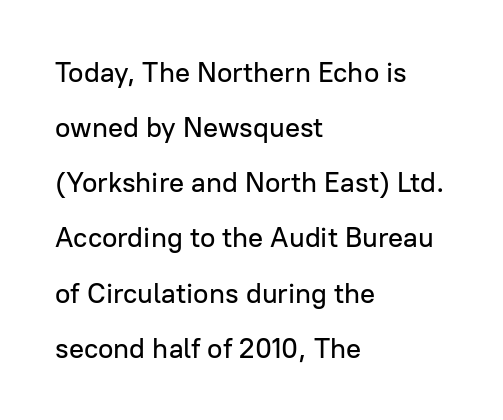
{"serif": "no", "italic": "no", "width": "normal", "stroke_contrast": "low", "x_height": "medium", "monospaced": "no", "underline": "no", "align": "left", "line_spacing": "loose", "line_spacing_ratio": 1.97, "letter_spacing": "normal", "letter_spacing_em": 0.0, "glyph_px": 28}
